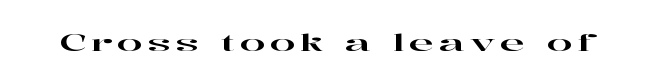
The image shows 23 px text type, upright; set unusually wide letter spacing (+0.21 em), not underlined.
